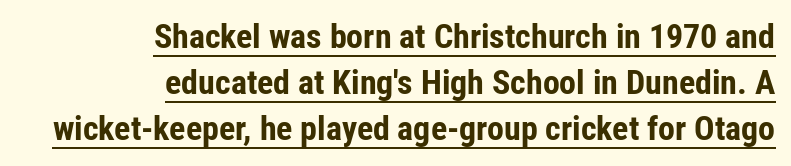
{"serif": "no", "italic": "no", "bold": "yes", "weight": "bold", "width": "condensed", "stroke_contrast": "low", "x_height": "medium", "monospaced": "no", "underline": "yes", "align": "right", "line_spacing": "normal", "line_spacing_ratio": 1.36, "letter_spacing": "normal", "letter_spacing_em": 0.0, "glyph_px": 34}
